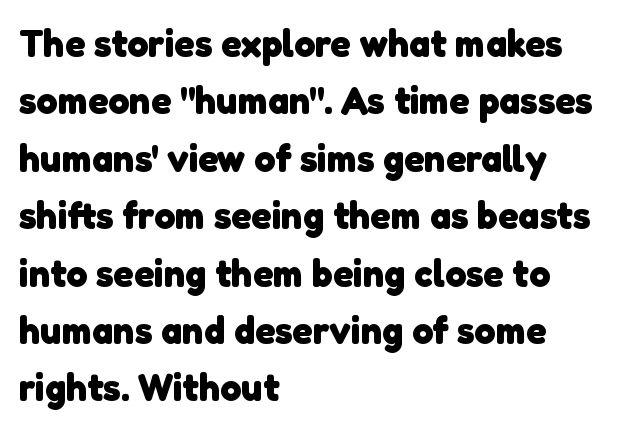
{"serif": "no", "bold": "yes", "weight": "heavy", "width": "normal", "stroke_contrast": "low", "x_height": "medium", "monospaced": "no", "underline": "no", "align": "left", "line_spacing": "normal", "line_spacing_ratio": 1.51, "letter_spacing": "normal", "letter_spacing_em": 0.0, "glyph_px": 38}
